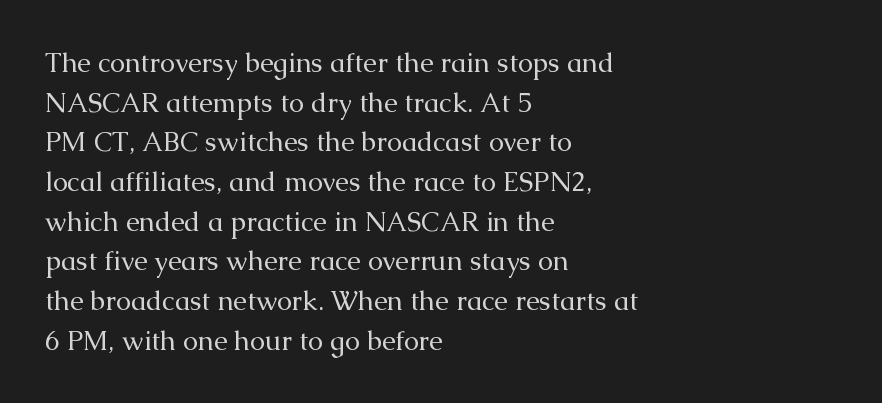
The image shows 27 px text type, upright; set left-aligned, normal line spacing (1.47x), normal letter spacing, not underlined.
